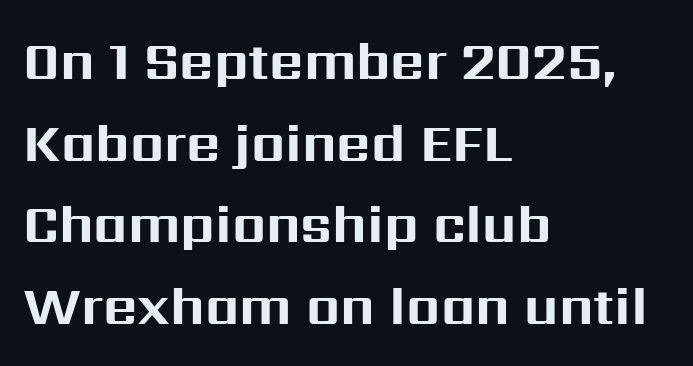
{"serif": "no", "italic": "no", "bold": "yes", "weight": "bold", "width": "normal", "stroke_contrast": "medium", "x_height": "medium", "monospaced": "no", "underline": "no", "align": "left", "line_spacing": "normal", "line_spacing_ratio": 1.54, "letter_spacing": "normal", "letter_spacing_em": 0.0, "glyph_px": 53}
